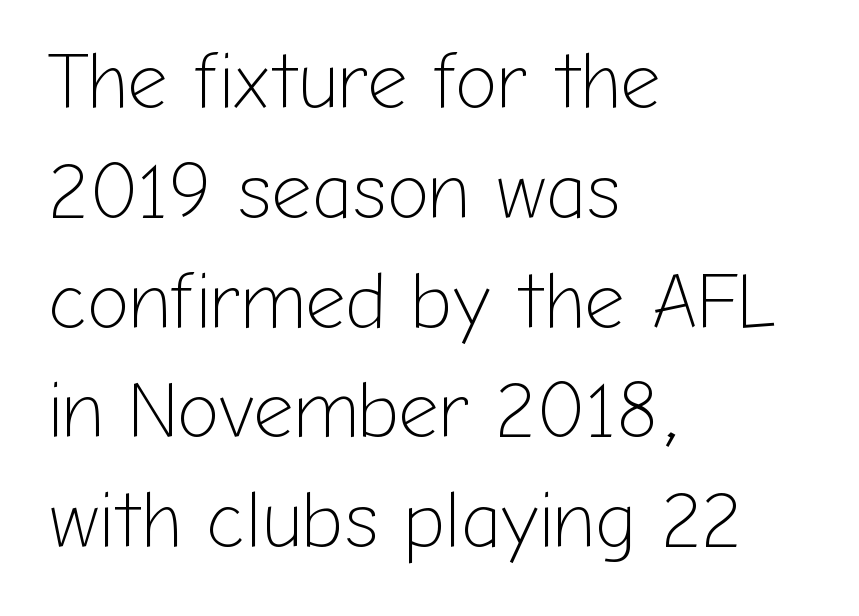
The image shows 79 px light sans-serif type, upright; set left-aligned, normal line spacing (1.39x), normal letter spacing, not underlined; low stroke contrast and a medium x-height.
